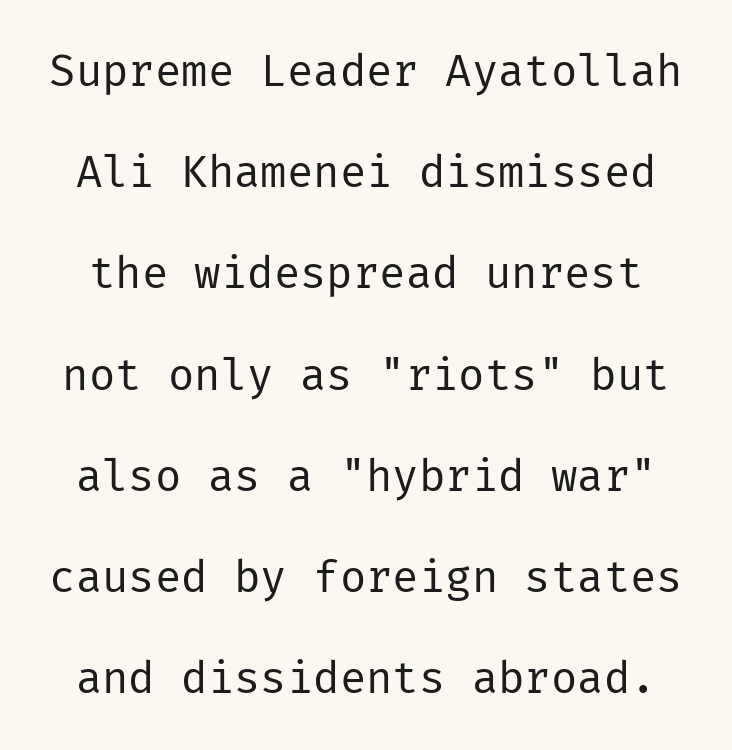
{"serif": "no", "italic": "no", "bold": "no", "weight": "regular", "width": "normal", "stroke_contrast": "low", "x_height": "medium", "underline": "no", "line_spacing": "loose", "line_spacing_ratio": 2.3, "letter_spacing": "normal", "letter_spacing_em": 0.0, "glyph_px": 44}
